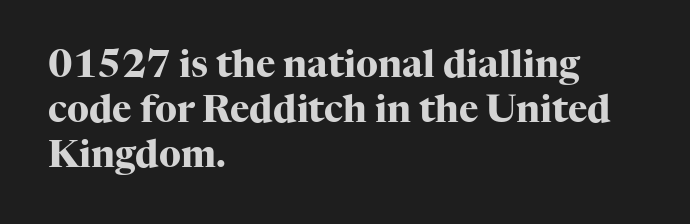
The image shows 37 px heavy serif type, upright; set left-aligned, line spacing 1.21x, normal letter spacing, not underlined; high stroke contrast and a medium x-height.
